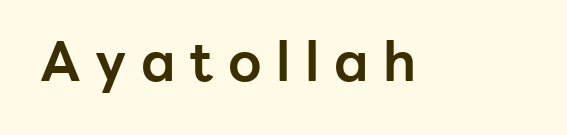
Q: Is the text bold? A: Yes.
Q: Is the text italic (slanted)? A: No, it is upright.
Q: Is the typeface a serif or a sans-serif typeface? A: Sans-serif.
Q: Is the text underlined? A: No.
Q: Is the spacing between letters normal or unusually wide? A: Unusually wide.
Q: Width (condensed, normal, or wide)? A: Normal.
Q: Stroke contrast? A: Low.
Q: x-height? A: Medium.
Q: Monospaced? A: No.
